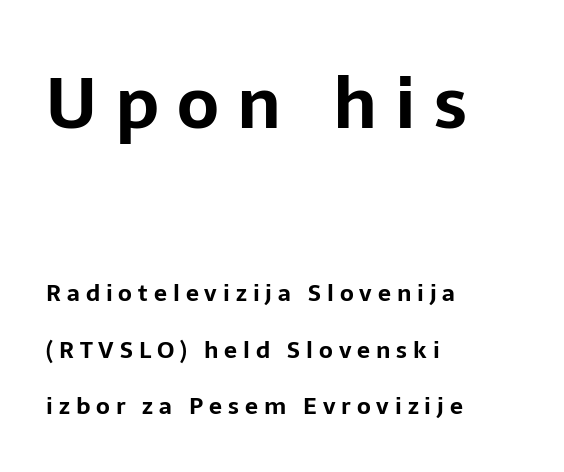
{"serif": "no", "italic": "no", "bold": "yes", "weight": "bold", "width": "normal", "stroke_contrast": "low", "x_height": "medium", "monospaced": "no", "underline": "no", "align": "left", "line_spacing": "loose", "line_spacing_ratio": 2.46, "letter_spacing": "wide", "letter_spacing_em": 0.26, "larger_block": "first", "size_ratio": 3.04, "glyph_px": 70}
